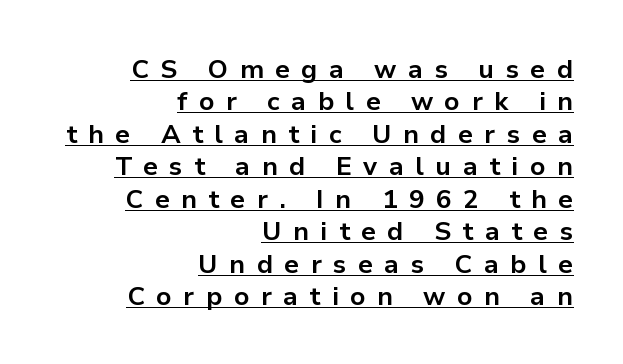
{"italic": "no", "bold": "yes", "underline": "yes", "align": "right", "line_spacing": "normal", "line_spacing_ratio": 1.25, "letter_spacing": "wide", "letter_spacing_em": 0.44, "glyph_px": 26}
